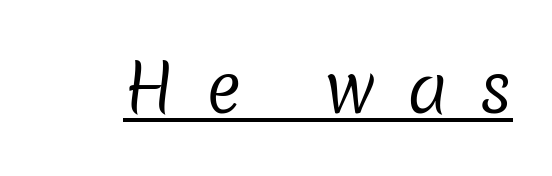
Q: Is the text bold? A: No.
Q: Is the typeface a serif or a sans-serif typeface? A: Sans-serif.
Q: Is the text underlined? A: Yes.
Q: Is the spacing between letters normal or unusually wide? A: Unusually wide.
Q: Width (condensed, normal, or wide)? A: Normal.
Q: Stroke contrast? A: Low.
Q: x-height? A: Medium.
Q: Monospaced? A: No.
